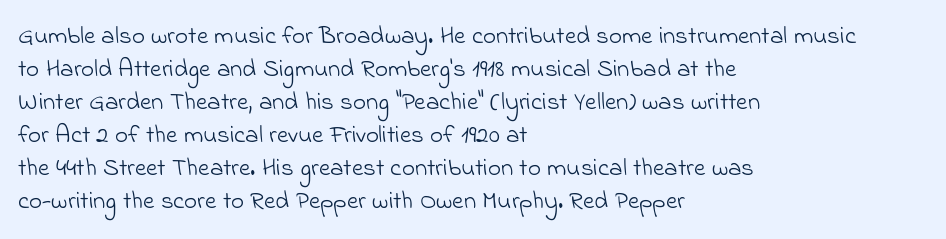
The image shows 25 px text type; set left-aligned, normal line spacing (1.32x), normal letter spacing, not underlined.
